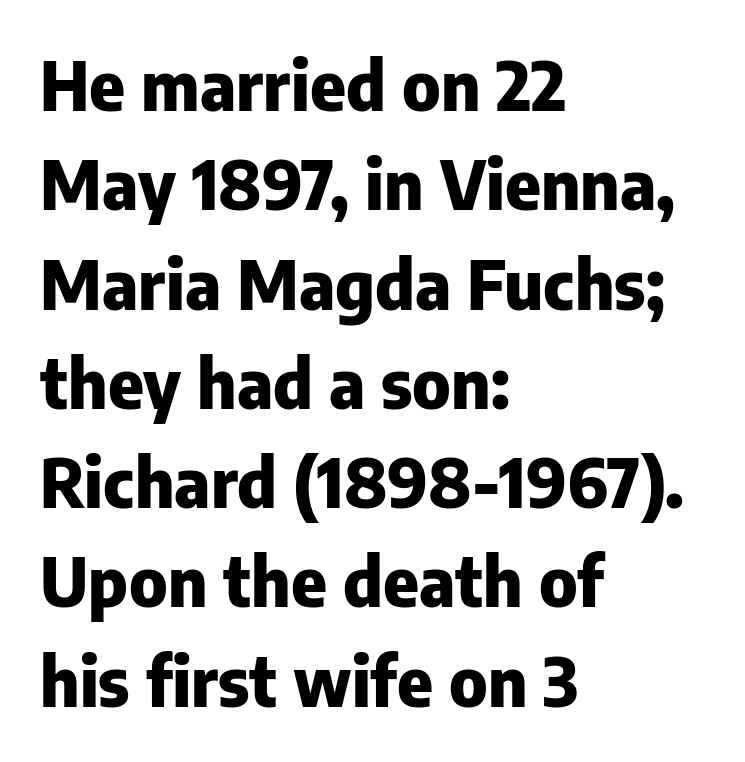
Q: Is the text bold? A: Yes.
Q: Is the text italic (slanted)? A: No, it is upright.
Q: Is the typeface a serif or a sans-serif typeface? A: Sans-serif.
Q: Is the text underlined? A: No.
Q: How is the paragraph aligned? A: Left-aligned.
Q: Is the spacing between letters normal or unusually wide? A: Normal.
Q: Is the spacing between lines tight, normal or loose? A: Normal.
Q: Width (condensed, normal, or wide)? A: Normal.
Q: Stroke contrast? A: Low.
Q: x-height? A: Medium.
Q: Monospaced? A: No.
